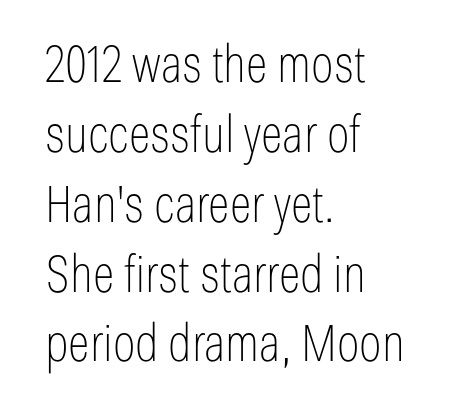
{"serif": "no", "italic": "no", "bold": "no", "weight": "thin", "width": "condensed", "stroke_contrast": "low", "x_height": "medium", "monospaced": "no", "underline": "no", "align": "left", "line_spacing": "normal", "line_spacing_ratio": 1.37, "letter_spacing": "normal", "letter_spacing_em": 0.0, "glyph_px": 51}
